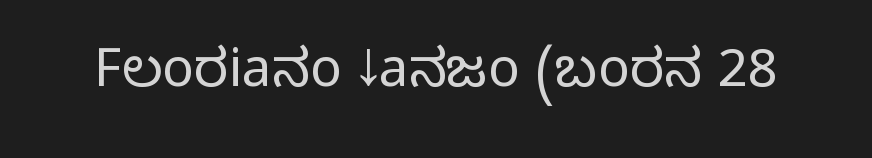
The image shows 53 px light sans-serif type, upright; set normal letter spacing, not underlined; low stroke contrast and a medium x-height.
